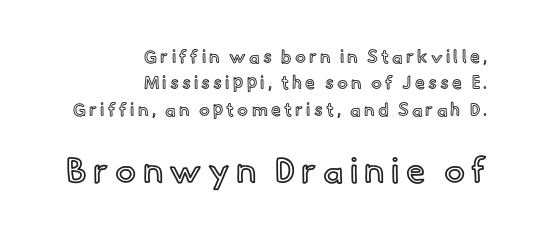
The image shows 35 px text type, upright; set right-aligned, normal line spacing (1.46x), not underlined; the second (bottom) block is 1.94x larger; a small x-height.
